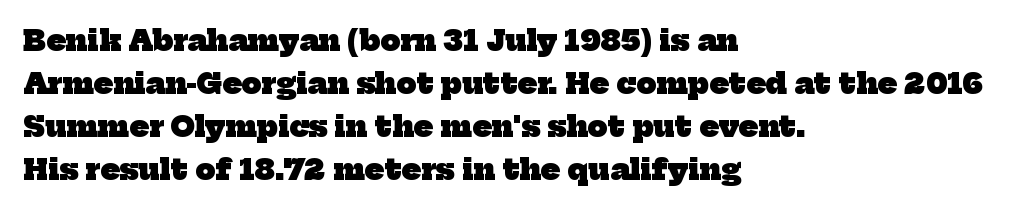
{"serif": "yes", "bold": "yes", "weight": "heavy", "width": "normal", "stroke_contrast": "low", "x_height": "medium", "monospaced": "no", "underline": "no", "align": "left", "line_spacing": "normal", "line_spacing_ratio": 1.53, "letter_spacing": "normal", "letter_spacing_em": 0.0, "glyph_px": 28}
